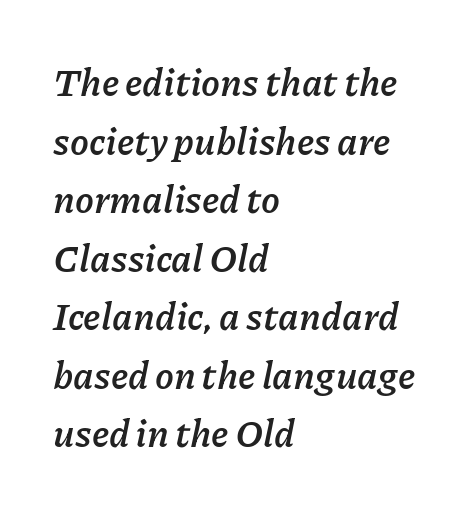
Q: Is the text bold? A: Yes.
Q: Is the text italic (slanted)? A: Yes, it leans right by about 11 degrees.
Q: Is the text underlined? A: No.
Q: How is the paragraph aligned? A: Left-aligned.
Q: Is the spacing between letters normal or unusually wide? A: Normal.
Q: Is the spacing between lines tight, normal or loose? A: Normal.
Q: Width (condensed, normal, or wide)? A: Normal.
Q: Stroke contrast? A: Low.
Q: x-height? A: Medium.
Q: Monospaced? A: No.
